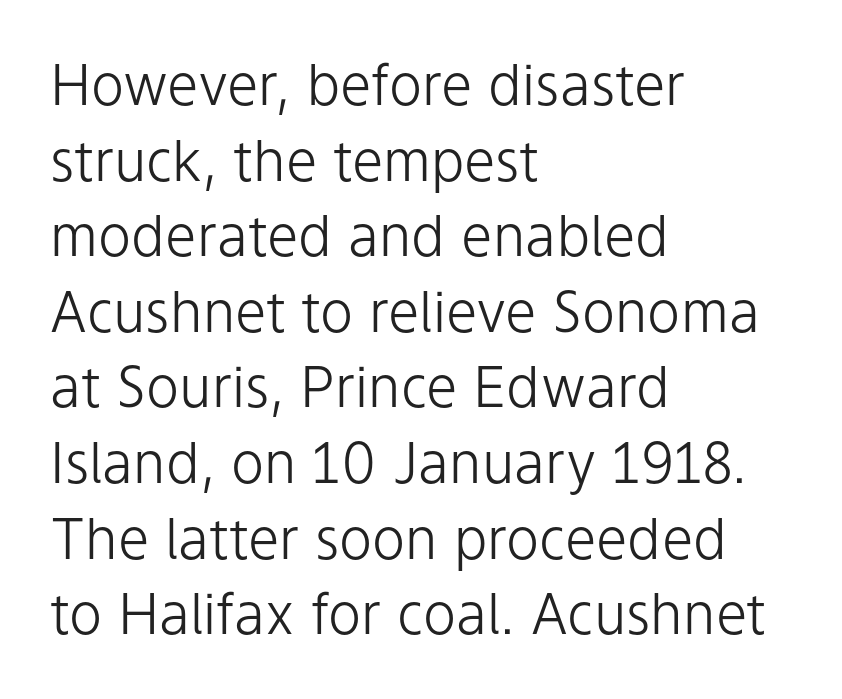
The image shows 56 px light sans-serif type, upright; set left-aligned, normal line spacing (1.35x), normal letter spacing, not underlined; low stroke contrast and a medium x-height.
